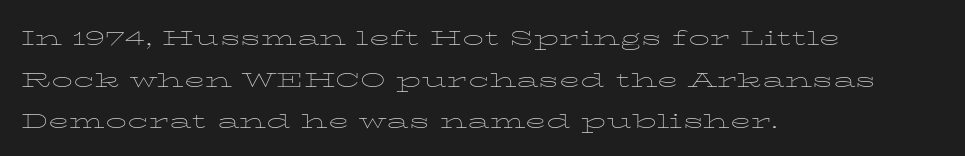
Q: Is the text bold? A: No.
Q: Is the text italic (slanted)? A: No, it is upright.
Q: Is the text underlined? A: No.
Q: How is the paragraph aligned? A: Left-aligned.
Q: Is the spacing between letters normal or unusually wide? A: Normal.
Q: Is the spacing between lines tight, normal or loose? A: Normal.
Q: Width (condensed, normal, or wide)? A: Wide.
Q: Stroke contrast? A: Low.
Q: x-height? A: Medium.
Q: Monospaced? A: No.
